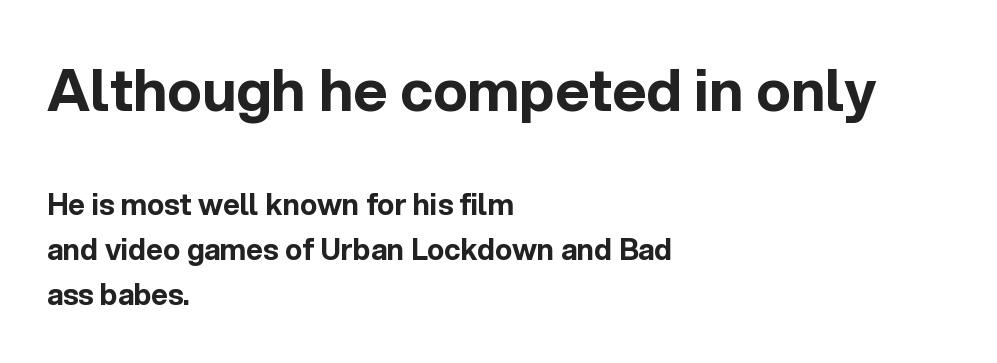
{"serif": "no", "italic": "no", "bold": "yes", "weight": "bold", "width": "normal", "x_height": "medium", "monospaced": "no", "underline": "no", "align": "left", "line_spacing": "normal", "line_spacing_ratio": 1.55, "letter_spacing": "normal", "letter_spacing_em": 0.0, "larger_block": "first", "size_ratio": 2.0, "glyph_px": 58}
